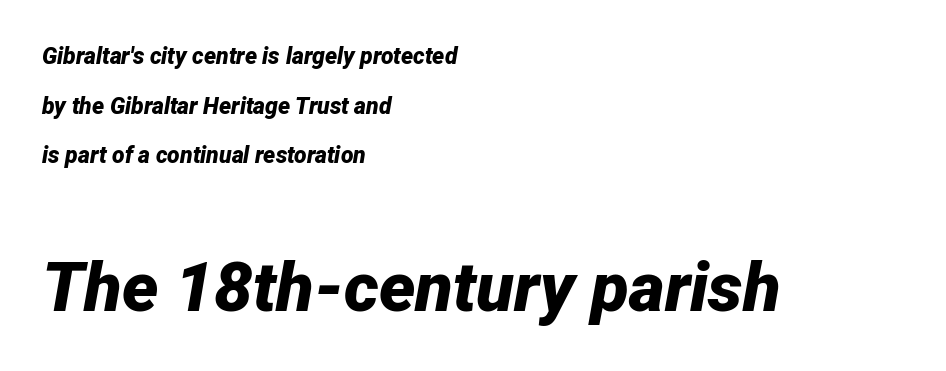
Q: Is the text bold? A: Yes.
Q: Is the text italic (slanted)? A: Yes, it leans right by about 12 degrees.
Q: Is the text underlined? A: No.
Q: How is the paragraph aligned? A: Left-aligned.
Q: Is the spacing between letters normal or unusually wide? A: Normal.
Q: Is the spacing between lines tight, normal or loose? A: Loose.
Q: Which block of text is set in a larger size, the first (top) or the second (bottom)? A: The second (bottom) one.
Q: Width (condensed, normal, or wide)? A: Normal.
Q: Stroke contrast? A: Low.
Q: x-height? A: Medium.
Q: Monospaced? A: No.
